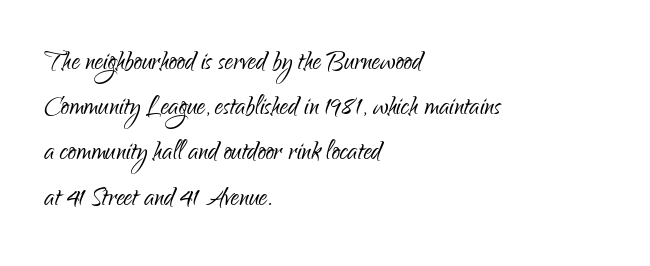
The image shows 33 px light, condensed sans-serif type; set left-aligned, normal line spacing (1.37x), normal letter spacing, not underlined; low stroke contrast and a small x-height.
